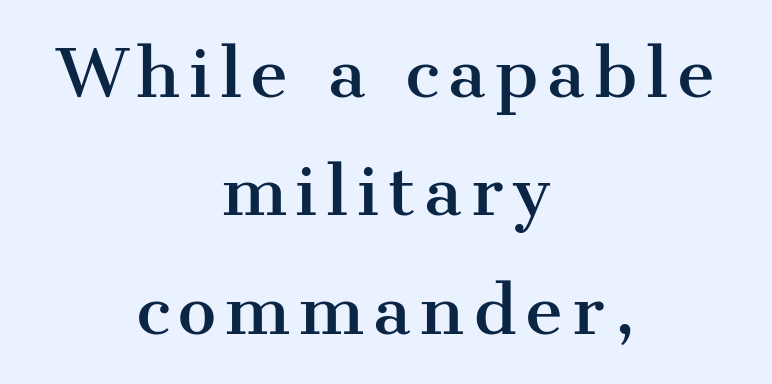
The image shows 65 px serif type, upright; set centered, line spacing 1.82x, not underlined; medium stroke contrast and a medium x-height.
